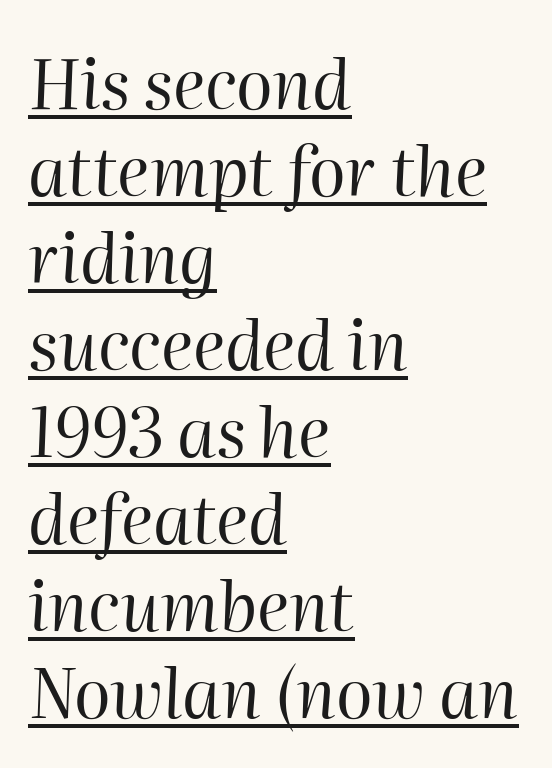
Q: Is the text bold? A: No.
Q: Is the text italic (slanted)? A: Yes, it leans right by about 2 degrees.
Q: Is the text underlined? A: Yes.
Q: How is the paragraph aligned? A: Left-aligned.
Q: Is the spacing between letters normal or unusually wide? A: Normal.
Q: Is the spacing between lines tight, normal or loose? A: Normal.
Q: Width (condensed, normal, or wide)? A: Normal.
Q: Stroke contrast? A: High.
Q: x-height? A: Medium.
Q: Monospaced? A: No.
